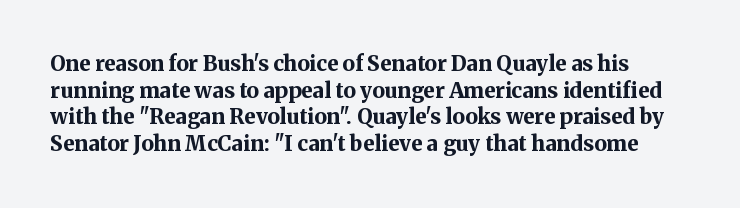
Q: Is the text bold? A: Yes.
Q: Is the text italic (slanted)? A: No, it is upright.
Q: Is the text underlined? A: No.
Q: Is the spacing between letters normal or unusually wide? A: Normal.
Q: Is the spacing between lines tight, normal or loose? A: Normal.
